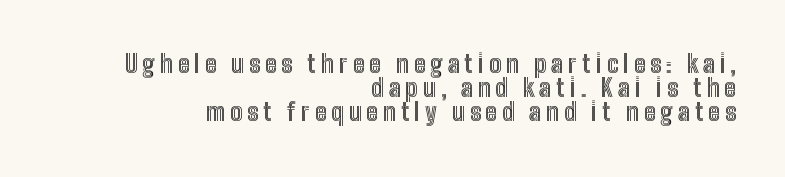
The baseline area is clear. Quick note: not italic, upright. Is there much room between lines? No — they nearly touch. The typesetter chose a ragged-left arrangement here. Does extra space separate the letters? Yes, quite a lot of it.
